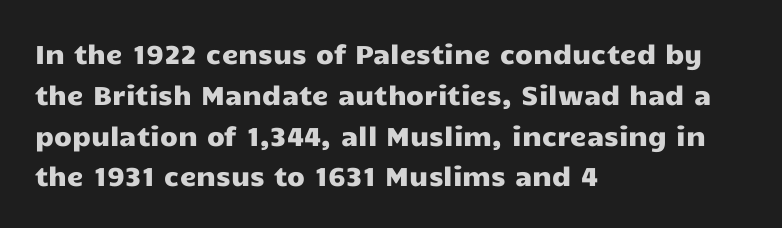
Q: Is the text italic (slanted)? A: No, it is upright.
Q: Is the text underlined? A: No.
Q: How is the paragraph aligned? A: Left-aligned.
Q: Is the spacing between letters normal or unusually wide? A: Normal.
Q: Is the spacing between lines tight, normal or loose? A: Normal.
